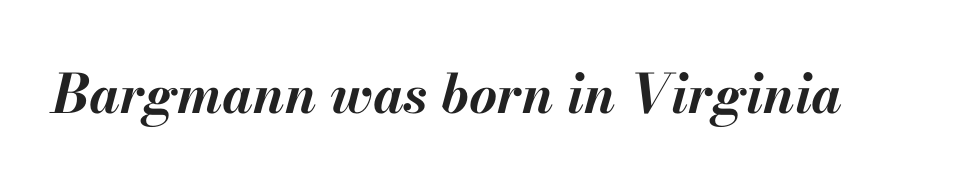
{"italic": "yes", "lean": "right", "slant_degrees": 13, "bold": "yes", "weight": "bold", "width": "normal", "stroke_contrast": "medium", "x_height": "small", "monospaced": "no", "underline": "no", "letter_spacing": "normal", "letter_spacing_em": 0.0, "glyph_px": 54}
